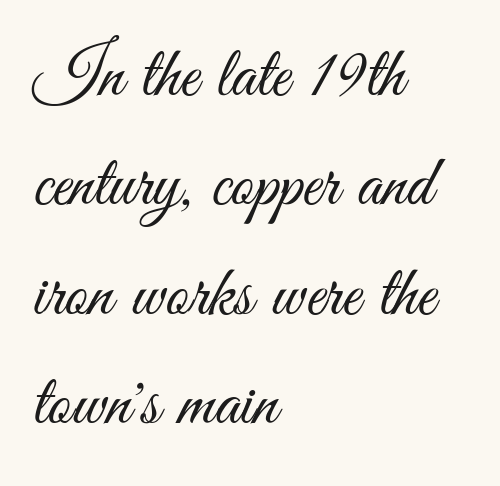
{"serif": "no", "bold": "no", "weight": "light", "width": "condensed", "stroke_contrast": "medium", "x_height": "small", "monospaced": "no", "underline": "no", "align": "left", "line_spacing": "normal", "line_spacing_ratio": 1.52, "letter_spacing": "normal", "letter_spacing_em": 0.0, "glyph_px": 72}
